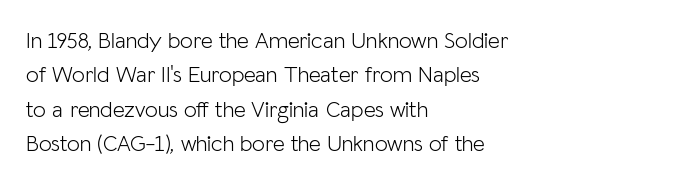
Observe the ordinary spacing: letters are neighbours, not strangers. Only glyphs here, with clear space below each row. Honestly, the row spacing looks completely unremarkable. No letter is thick-stroked: the sample isn't bold.
